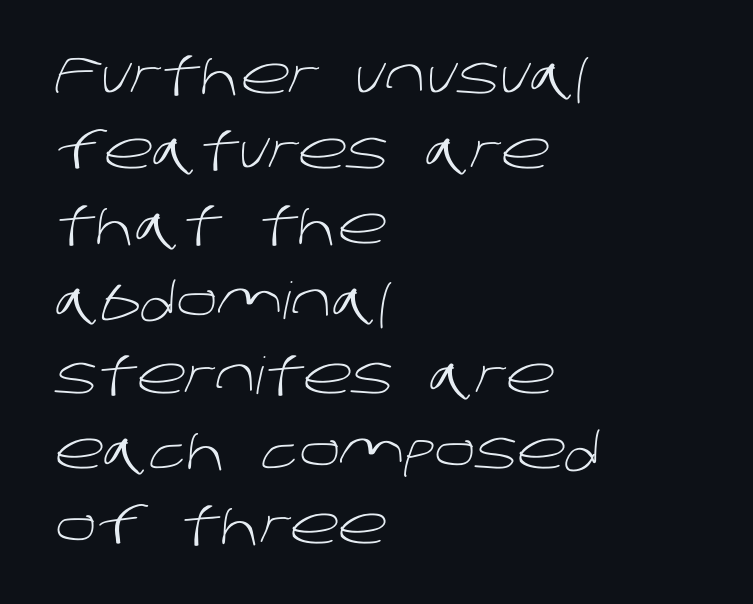
Q: Is the text bold? A: No.
Q: Is the typeface a serif or a sans-serif typeface? A: Sans-serif.
Q: Is the text underlined? A: No.
Q: How is the paragraph aligned? A: Left-aligned.
Q: Is the spacing between letters normal or unusually wide? A: Normal.
Q: Is the spacing between lines tight, normal or loose? A: Normal.
Q: Width (condensed, normal, or wide)? A: Normal.
Q: Stroke contrast? A: Low.
Q: x-height? A: Large.
Q: Monospaced? A: No.
